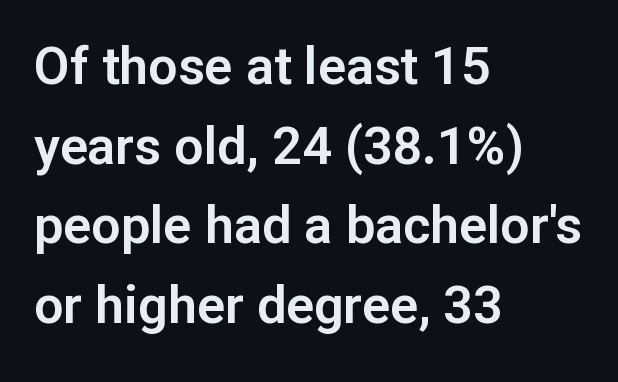
The line texture is even and compact thanks to regular tracking. This is the regular roman posture of the typeface. Each new line begins a customary step beneath the previous one. The passage shown is not underscored anywhere.
